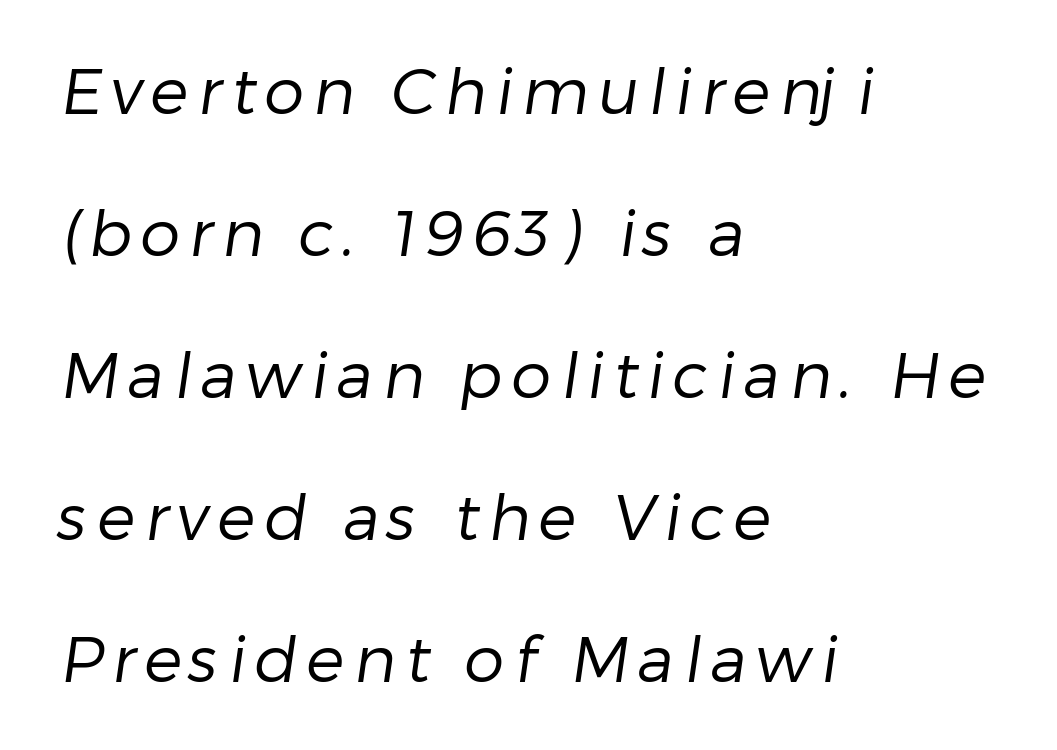
{"serif": "no", "bold": "no", "weight": "regular", "width": "normal", "stroke_contrast": "low", "x_height": "medium", "monospaced": "no", "underline": "no", "align": "left", "line_spacing": "loose", "line_spacing_ratio": 2.22, "glyph_px": 64}
